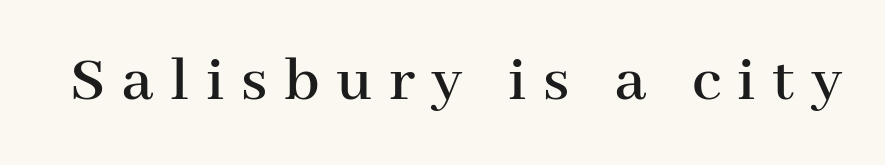
The image shows 66 px serif type, upright; set unusually wide letter spacing (+0.25 em), not underlined; high stroke contrast and a medium x-height.
